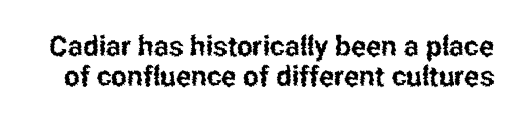
Varying glyph widths throughout — classic text-font behaviour. Standard letterfit; no display-style spreading of the glyphs. The type family on display is of the sans-serif kind. Glance below the letters and you will spot only blank space. The specimen reads as upright at a glance.
